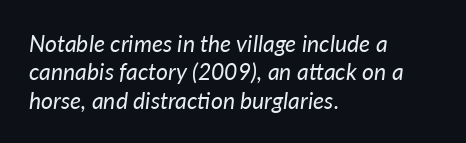
{"italic": "yes", "lean": "right", "slant_degrees": 7, "bold": "no", "underline": "no", "align": "left", "line_spacing_ratio": 1.23, "letter_spacing": "normal", "letter_spacing_em": 0.0, "glyph_px": 23}
